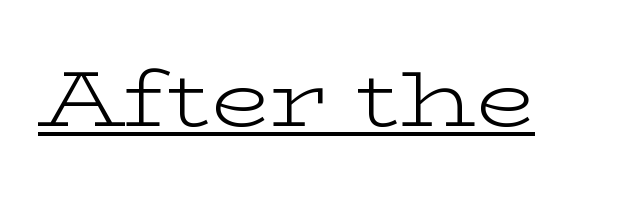
The image shows 78 px light, wide serif type, upright; set normal letter spacing, underlined; low stroke contrast and a medium x-height.
